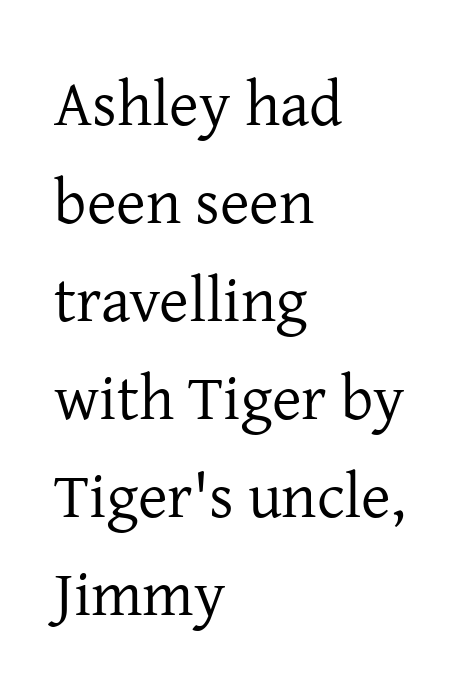
Q: Is the text bold? A: No.
Q: Is the text italic (slanted)? A: No, it is upright.
Q: Is the typeface a serif or a sans-serif typeface? A: Serif.
Q: Is the text underlined? A: No.
Q: How is the paragraph aligned? A: Left-aligned.
Q: Is the spacing between letters normal or unusually wide? A: Normal.
Q: Is the spacing between lines tight, normal or loose? A: Normal.
Q: Width (condensed, normal, or wide)? A: Normal.
Q: Stroke contrast? A: Low.
Q: x-height? A: Medium.
Q: Monospaced? A: No.
